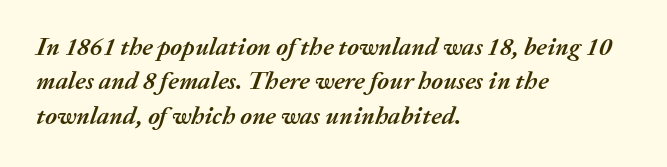
The image shows 25 px bold type, italic (leaning right); set left-aligned, normal line spacing (1.38x), normal letter spacing, not underlined.
